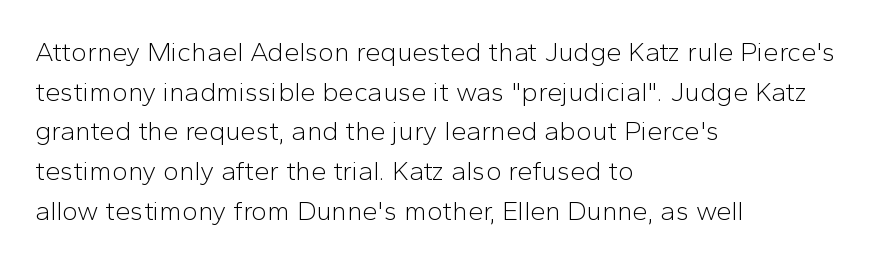
Notice how descenders clear the ascenders below comfortably — that's standard leading. Inter-character spacing is left at the font's built-in metrics. Bare-footed words on every line. The strokes are not fattened; the text isn't bold. A student would call this left alignment; a typographer would say flush left, rag right.
